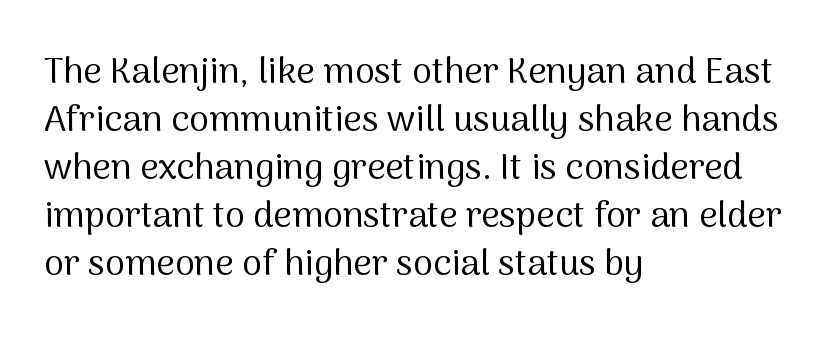
The image shows 36 px regular-weight sans-serif type, upright; set left-aligned, normal line spacing (1.33x), normal letter spacing, not underlined; medium stroke contrast and a medium x-height.
